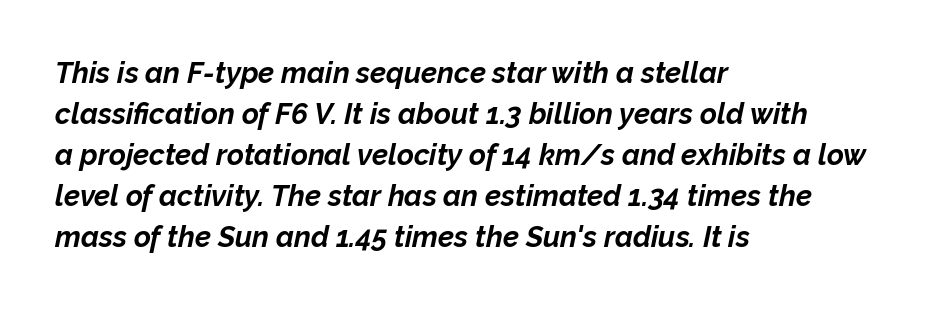
The image shows 29 px bold type, italic (leaning right); set left-aligned, normal line spacing (1.41x), normal letter spacing, not underlined; low stroke contrast and a medium x-height.
